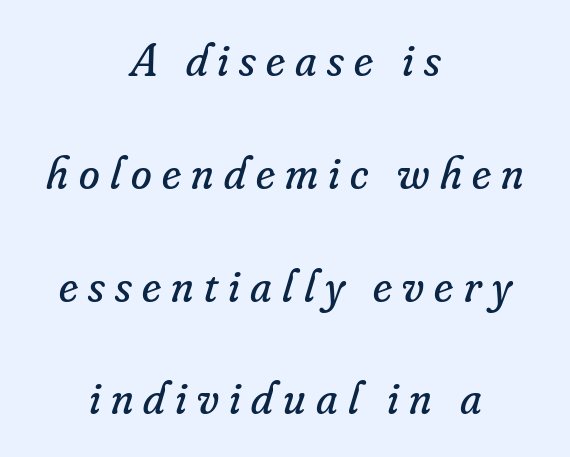
{"serif": "yes", "italic": "yes", "lean": "right", "slant_degrees": 16, "bold": "no", "weight": "regular", "width": "normal", "stroke_contrast": "low", "x_height": "small", "monospaced": "no", "underline": "no", "align": "center", "line_spacing": "loose", "line_spacing_ratio": 2.4, "letter_spacing": "wide", "letter_spacing_em": 0.22, "glyph_px": 47}
